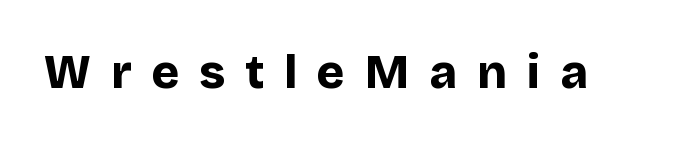
Q: Is the text bold? A: Yes.
Q: Is the text italic (slanted)? A: No, it is upright.
Q: Is the typeface a serif or a sans-serif typeface? A: Sans-serif.
Q: Is the text underlined? A: No.
Q: Is the spacing between letters normal or unusually wide? A: Unusually wide.
Q: Width (condensed, normal, or wide)? A: Normal.
Q: Stroke contrast? A: Low.
Q: x-height? A: Large.
Q: Monospaced? A: No.
